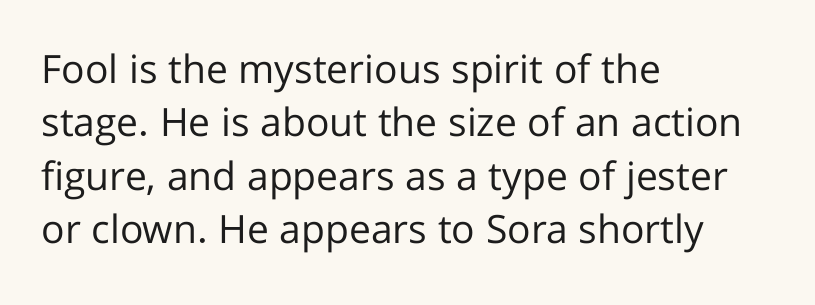
The image shows 39 px regular-weight sans-serif type, upright; set left-aligned, normal line spacing (1.37x), normal letter spacing, not underlined; low stroke contrast and a medium x-height.
